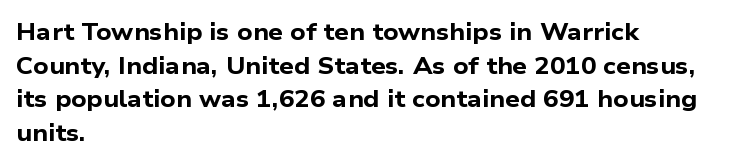
The vertical gap from one line to the next is medium. You could call the tracking neutral — neither tight nor loose. Its strokes are broad and dark, the hallmark of bold type. Only glyphs here, with clear space below each row.
